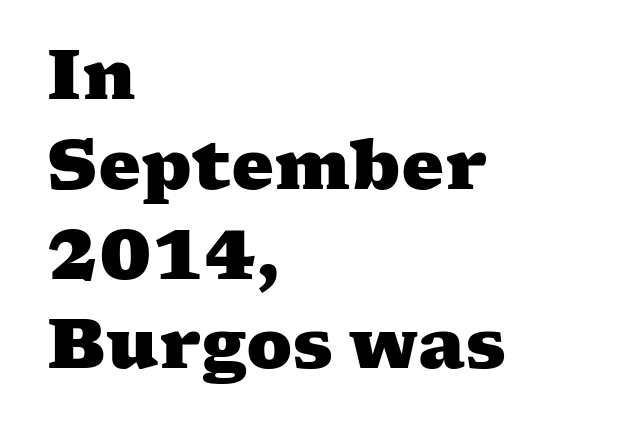
The image shows 68 px heavy, wide serif type; set left-aligned, normal line spacing (1.32x), normal letter spacing, not underlined; medium stroke contrast and a medium x-height.
